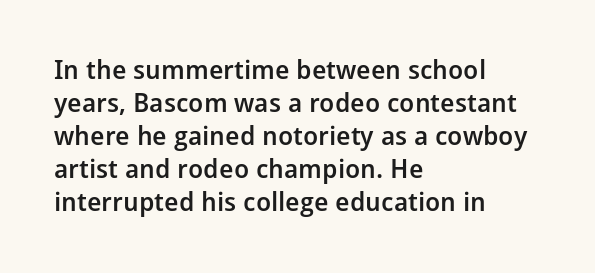
{"italic": "no", "bold": "semi", "underline": "no", "align": "left", "line_spacing": "normal", "line_spacing_ratio": 1.27, "letter_spacing": "normal", "letter_spacing_em": 0.0, "glyph_px": 26}
